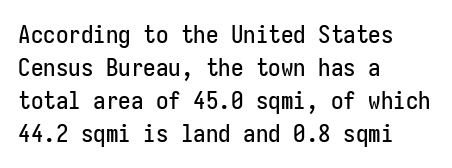
Q: Is the text italic (slanted)? A: No, it is upright.
Q: Is the text underlined? A: No.
Q: How is the paragraph aligned? A: Left-aligned.
Q: Is the spacing between letters normal or unusually wide? A: Normal.
Q: Is the spacing between lines tight, normal or loose? A: Normal.
